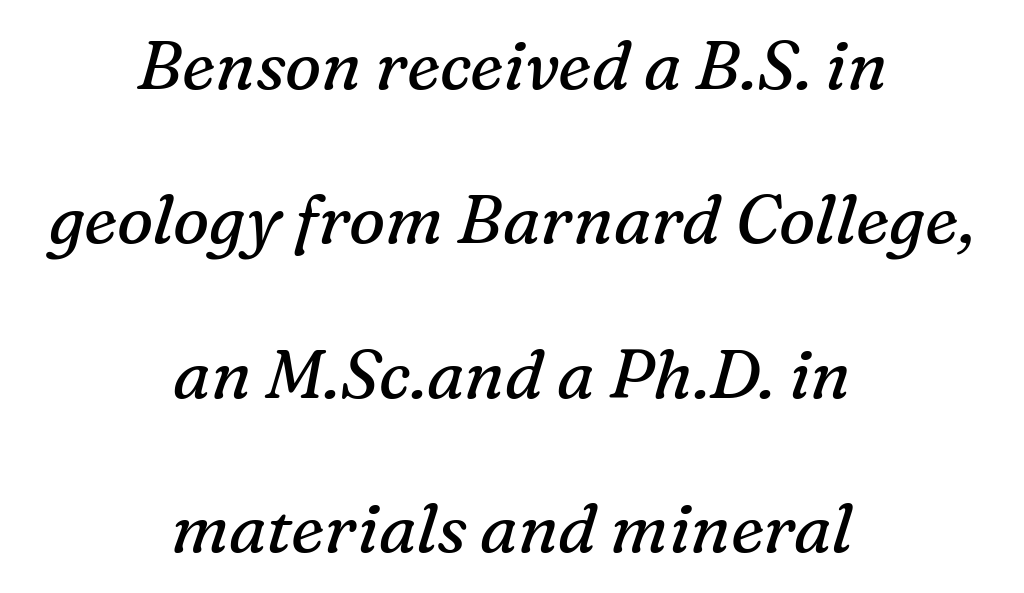
{"serif": "yes", "italic": "yes", "lean": "right", "slant_degrees": 16, "bold": "no", "weight": "regular", "width": "normal", "stroke_contrast": "medium", "x_height": "medium", "monospaced": "no", "underline": "no", "align": "center", "line_spacing": "loose", "line_spacing_ratio": 2.27, "letter_spacing": "normal", "letter_spacing_em": 0.0, "glyph_px": 68}
